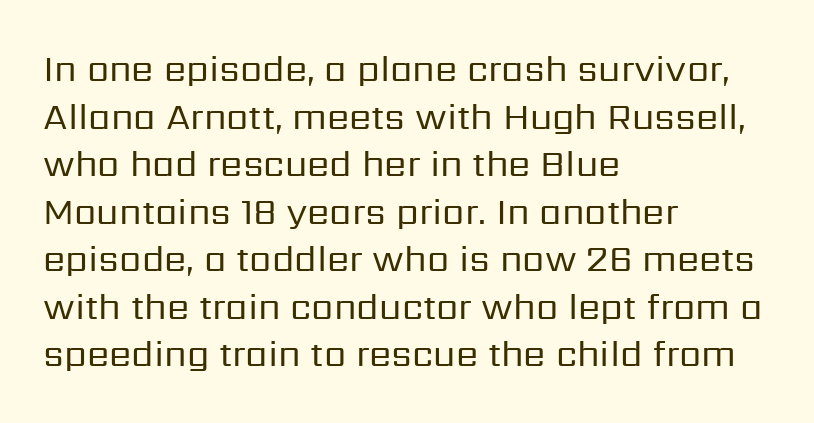
Q: Is the text bold? A: No.
Q: Is the text italic (slanted)? A: No, it is upright.
Q: Is the typeface a serif or a sans-serif typeface? A: Sans-serif.
Q: Is the text underlined? A: No.
Q: How is the paragraph aligned? A: Left-aligned.
Q: Is the spacing between letters normal or unusually wide? A: Normal.
Q: Is the spacing between lines tight, normal or loose? A: Normal.
Q: Width (condensed, normal, or wide)? A: Normal.
Q: Stroke contrast? A: Low.
Q: x-height? A: Medium.
Q: Monospaced? A: No.
